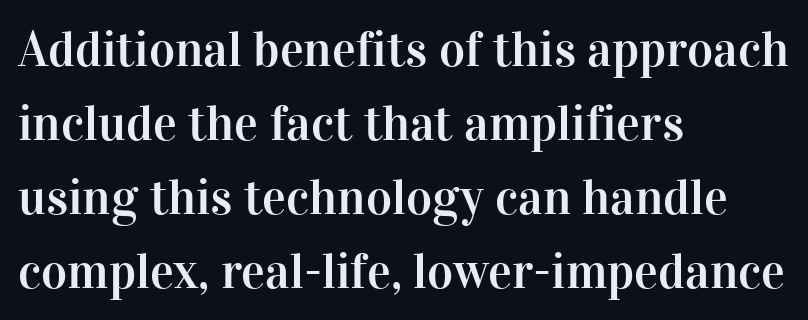
Note: serifs present on the glyphs. Lines of text with bare space underneath. Casual observation: everything's shoved over to the left. These lines sit exactly where default settings would place them.
